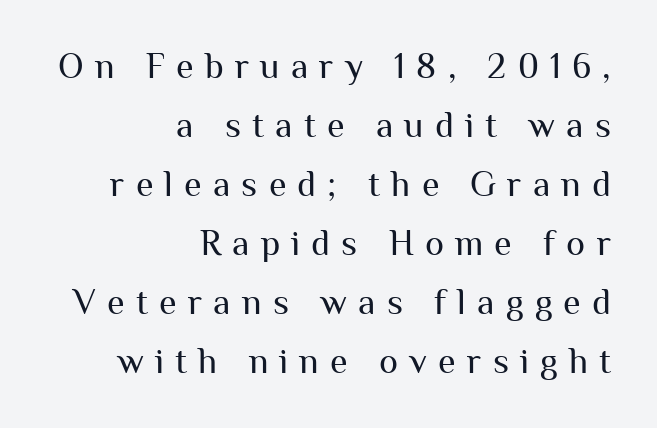
Descenders hang freely into open space. This sample uses an upright cut, with every glyph sitting square on the baseline. The font sits on the lighter half of the weight spectrum, regular included. The paragraph shown leans on its right margin. The rendering uses natural spacing where letterforms have individual widths.
